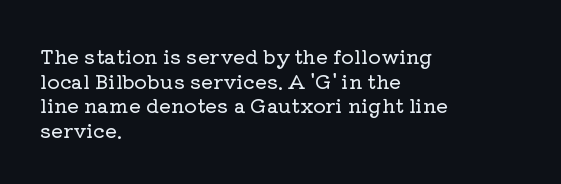
Q: Is the text italic (slanted)? A: No, it is upright.
Q: Is the text underlined? A: No.
Q: How is the paragraph aligned? A: Left-aligned.
Q: Is the spacing between letters normal or unusually wide? A: Normal.
